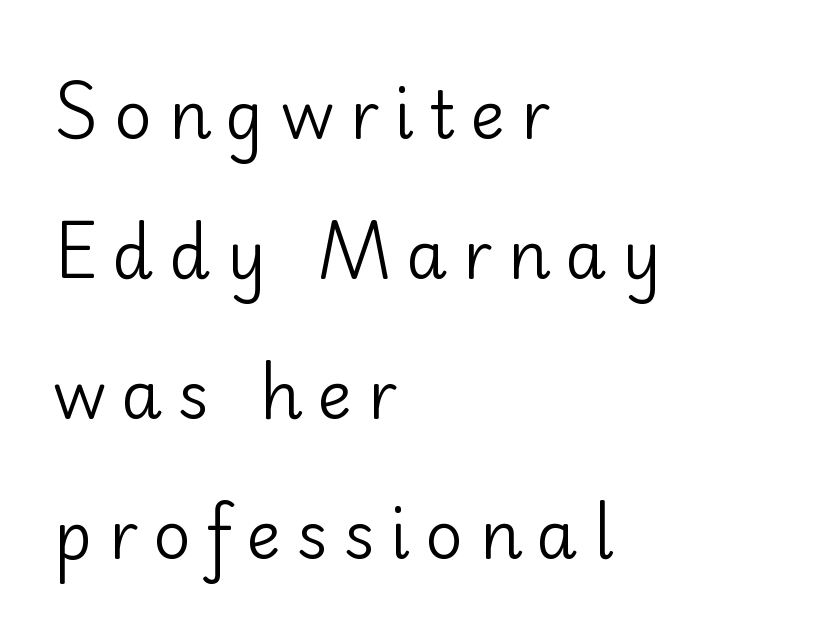
The lettering stays uniformly vertical, giving the passage a roman look. The glyphs are unaccompanied by any horizontal stroke below them. Here the designer chose a conventional face with non-uniform glyph widths. What's the leading like? Stretched, with rows far apart.
